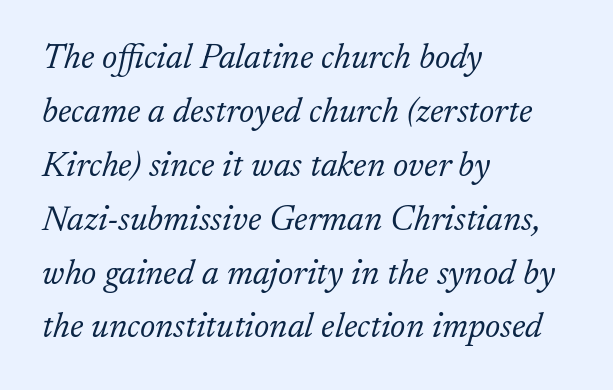
Clear beneath every line of the passage. Here the designer chose a conventional face with non-uniform glyph widths. This reads as an unemphasized weight, regular at the heaviest. Short and long lines alike share a common starting point at left.
